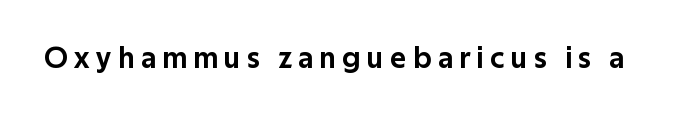
{"serif": "no", "italic": "no", "width": "normal", "stroke_contrast": "low", "x_height": "medium", "monospaced": "no", "underline": "no", "letter_spacing": "wide", "letter_spacing_em": 0.22, "glyph_px": 30}
